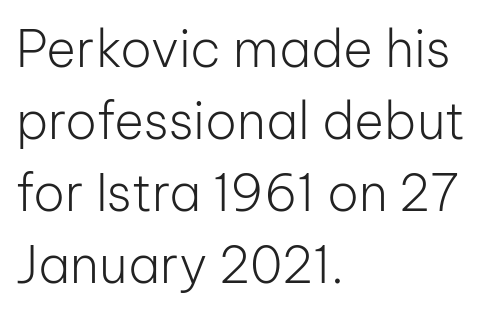
The image shows 51 px light sans-serif type, upright; set left-aligned, normal line spacing (1.41x), normal letter spacing, not underlined; low stroke contrast and a medium x-height.
